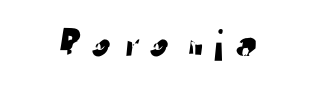
Q: Is the typeface a serif or a sans-serif typeface? A: Sans-serif.
Q: Is the text underlined? A: No.
Q: Width (condensed, normal, or wide)? A: Normal.
Q: Stroke contrast? A: Low.
Q: x-height? A: Medium.
Q: Monospaced? A: No.
